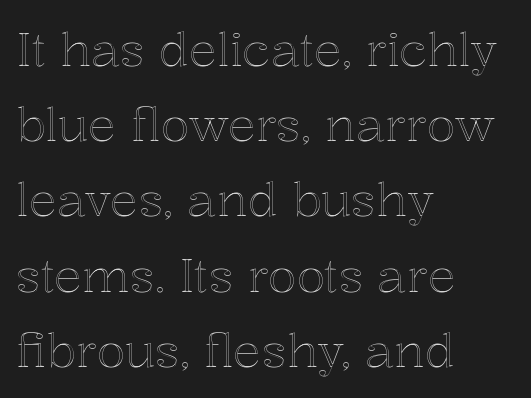
Q: Is the text italic (slanted)? A: No, it is upright.
Q: Is the text underlined? A: No.
Q: How is the paragraph aligned? A: Left-aligned.
Q: Is the spacing between letters normal or unusually wide? A: Normal.
Q: Is the spacing between lines tight, normal or loose? A: Normal.
Q: Width (condensed, normal, or wide)? A: Normal.
Q: x-height? A: Medium.
Q: Monospaced? A: No.
